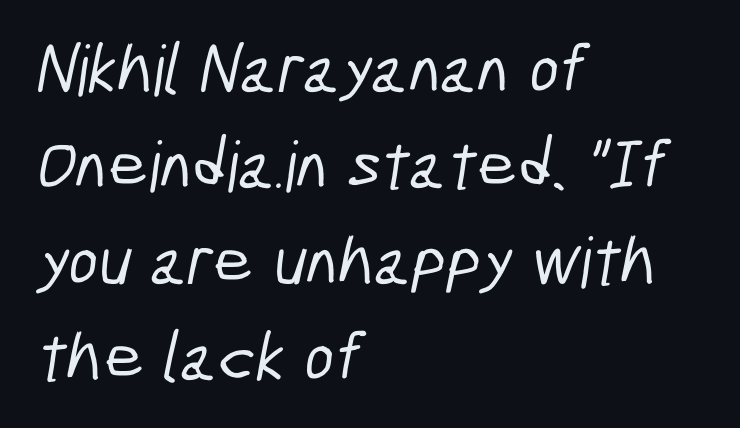
Q: Is the typeface a serif or a sans-serif typeface? A: Sans-serif.
Q: Is the text underlined? A: No.
Q: How is the paragraph aligned? A: Left-aligned.
Q: Is the spacing between letters normal or unusually wide? A: Normal.
Q: Is the spacing between lines tight, normal or loose? A: Normal.
Q: Width (condensed, normal, or wide)? A: Condensed.
Q: Stroke contrast? A: Low.
Q: x-height? A: Medium.
Q: Monospaced? A: No.
